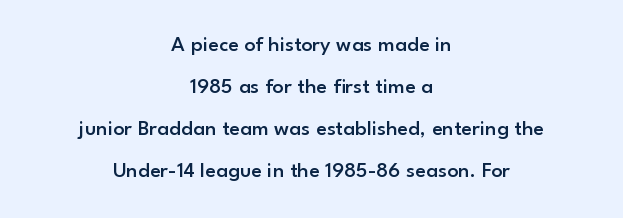
The image shows 22 px text type, upright; set centered, loose line spacing (1.91x), normal letter spacing, not underlined.
